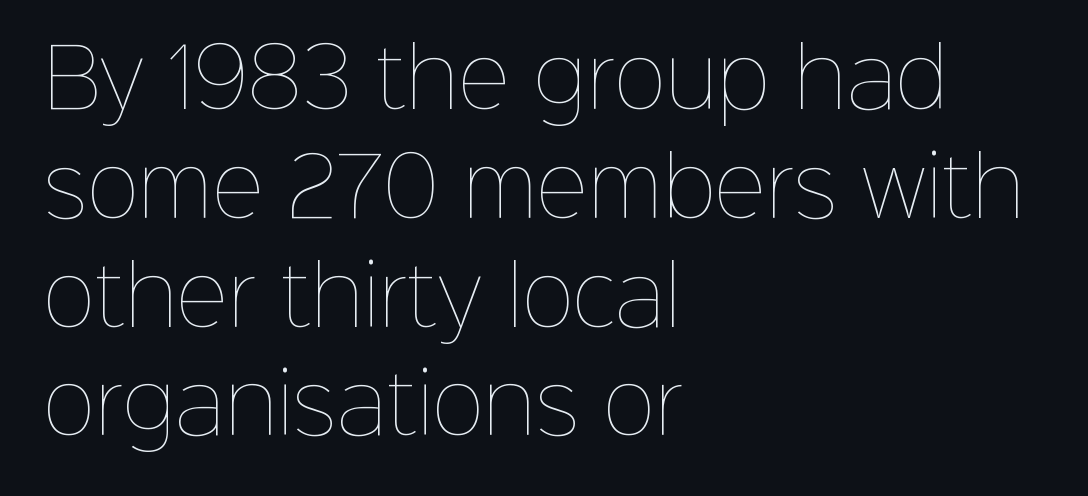
Q: Is the text bold? A: No.
Q: Is the text italic (slanted)? A: No, it is upright.
Q: Is the text underlined? A: No.
Q: How is the paragraph aligned? A: Left-aligned.
Q: Is the spacing between letters normal or unusually wide? A: Normal.
Q: Is the spacing between lines tight, normal or loose? A: Normal.
Q: Width (condensed, normal, or wide)? A: Normal.
Q: Stroke contrast? A: Low.
Q: x-height? A: Medium.
Q: Monospaced? A: No.
